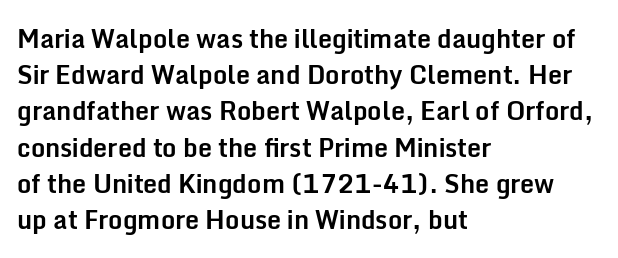
Typesetter's note: full bold, strokes at maximum text heaviness. Rendered with straight, roman letterforms. The line-height multiplier appears to be the usual default. Words appear dense and cohesive because spacing is normal. A student would call this left alignment; a typographer would say flush left, rag right. The baseline area is clear.
